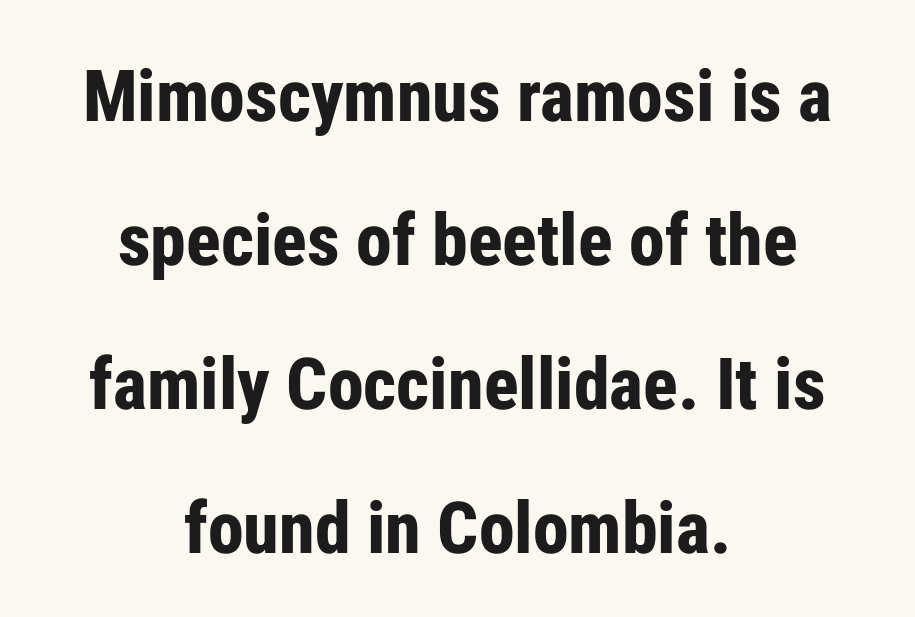
If you measured baseline to baseline, you'd find a long distance. Glance below the letters and you will spot only blank space. Spacing between characters is what you'd get straight out of the box. The face used here is proportionally spaced, like ordinary book or web type. These lines carry a lot of weight — the face is fully bold.
